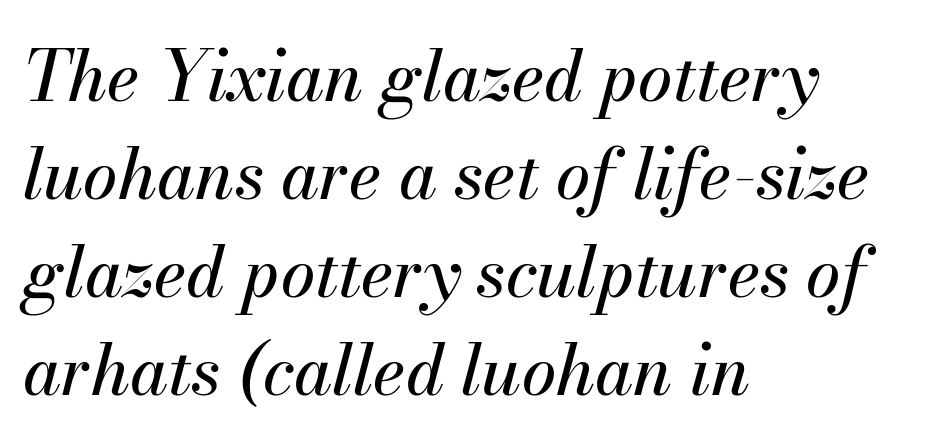
Nobody touched the tracking dial on this one. The letters are slanted; this is an italic face. The zone under the glyphs is completely vacant. If you drew a ruler down the left edge, every line would touch it. Notice how descenders clear the ascenders below comfortably — that's standard leading. A typesetter would call this proportional, since set widths differ per character.
